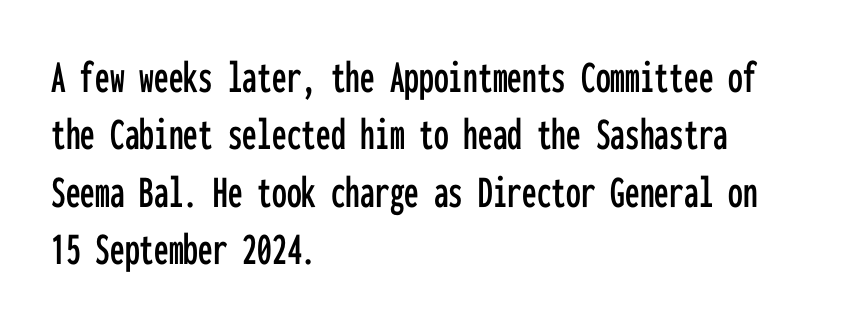
{"serif": "no", "italic": "no", "width": "condensed", "stroke_contrast": "low", "x_height": "medium", "monospaced": "yes", "underline": "no", "align": "left", "line_spacing_ratio": 1.22, "letter_spacing": "normal", "letter_spacing_em": 0.0, "glyph_px": 47}
